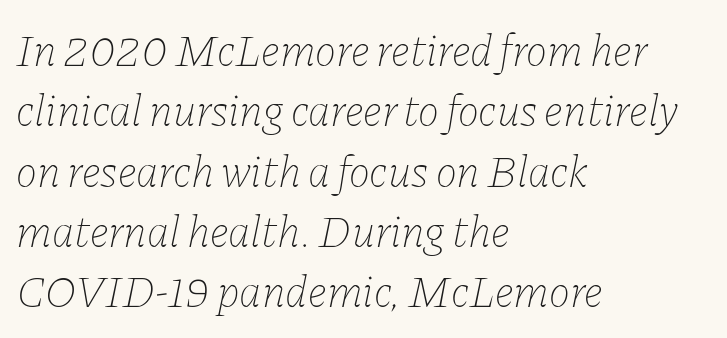
{"italic": "yes", "lean": "right", "slant_degrees": 11, "bold": "no", "weight": "thin", "width": "normal", "stroke_contrast": "low", "x_height": "medium", "monospaced": "no", "underline": "no", "align": "left", "line_spacing": "normal", "line_spacing_ratio": 1.34, "letter_spacing": "normal", "letter_spacing_em": 0.0, "glyph_px": 45}
